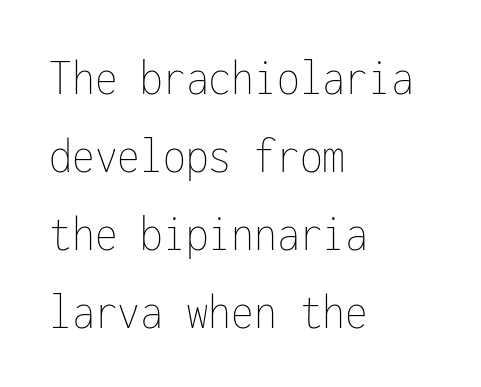
The image shows 52 px thin, condensed type, upright, monospaced; set left-aligned, normal line spacing (1.5x), normal letter spacing, not underlined; low stroke contrast and a medium x-height.
